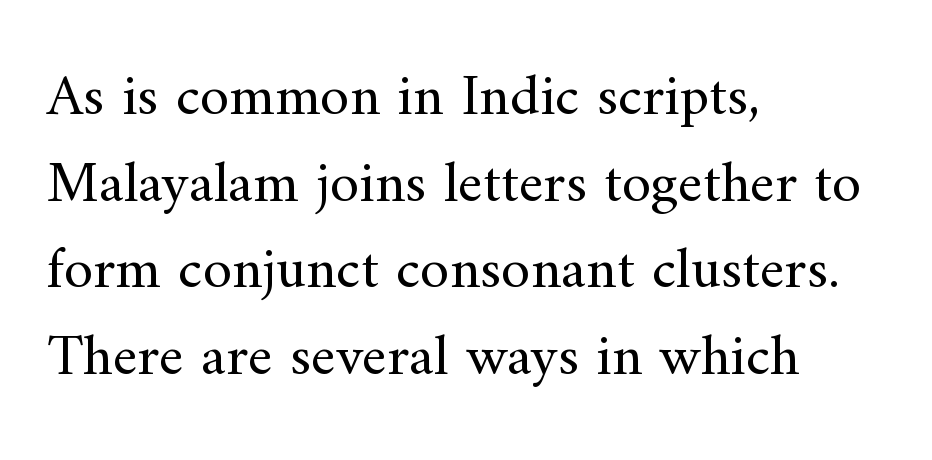
Q: Is the text bold? A: No.
Q: Is the text italic (slanted)? A: No, it is upright.
Q: Is the typeface a serif or a sans-serif typeface? A: Serif.
Q: Is the text underlined? A: No.
Q: How is the paragraph aligned? A: Left-aligned.
Q: Is the spacing between letters normal or unusually wide? A: Normal.
Q: Is the spacing between lines tight, normal or loose? A: Normal.
Q: Width (condensed, normal, or wide)? A: Normal.
Q: Stroke contrast? A: Medium.
Q: x-height? A: Small.
Q: Monospaced? A: No.
